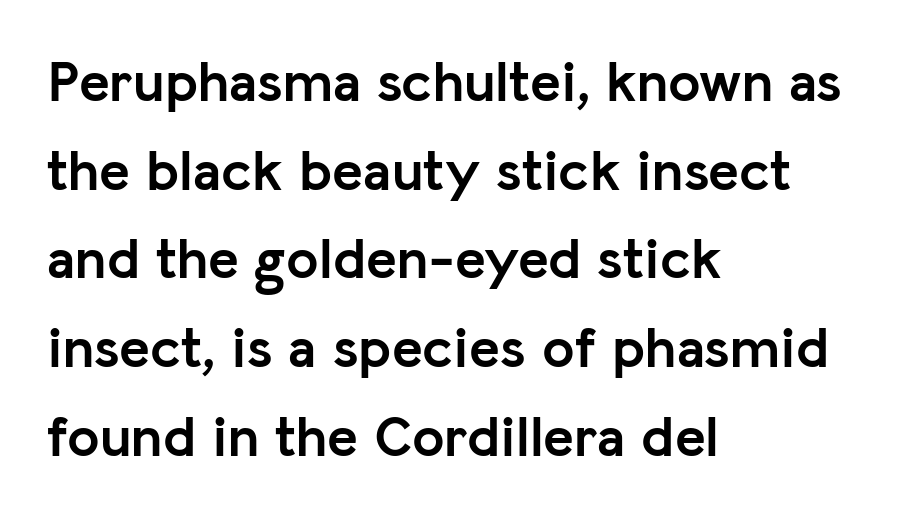
The image shows 58 px semibold sans-serif type, upright; set left-aligned, normal line spacing (1.53x), normal letter spacing, not underlined; low stroke contrast and a medium x-height.
